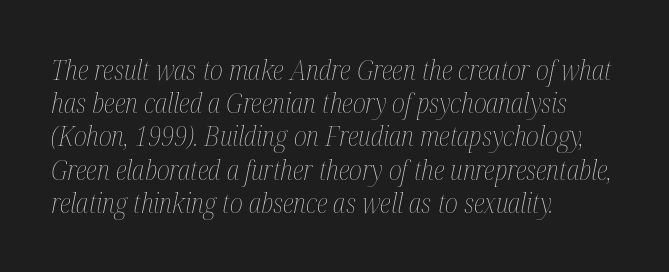
Q: Is the text bold? A: No.
Q: Is the text italic (slanted)? A: Yes, it leans right by about 12 degrees.
Q: Is the text underlined? A: No.
Q: How is the paragraph aligned? A: Left-aligned.
Q: Is the spacing between letters normal or unusually wide? A: Normal.
